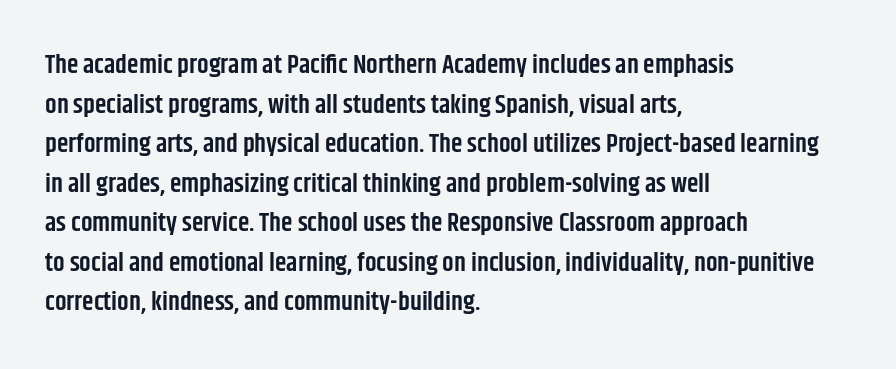
If you measured baseline to baseline, you'd find a middling distance. The typesetting leans somewhat heavy: a semibold. Which margin do the lines hug? The left one — the right edge is uneven. The font's upright variant was chosen for this text.
